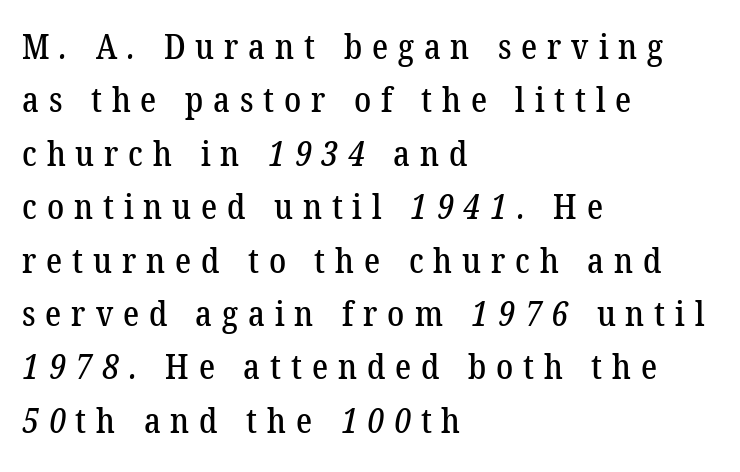
Q: Is the typeface a serif or a sans-serif typeface? A: Serif.
Q: Is the text underlined? A: No.
Q: How is the paragraph aligned? A: Left-aligned.
Q: Is the spacing between letters normal or unusually wide? A: Unusually wide.
Q: Is the spacing between lines tight, normal or loose? A: Normal.
Q: Width (condensed, normal, or wide)? A: Normal.
Q: Stroke contrast? A: Low.
Q: x-height? A: Medium.
Q: Monospaced? A: No.
